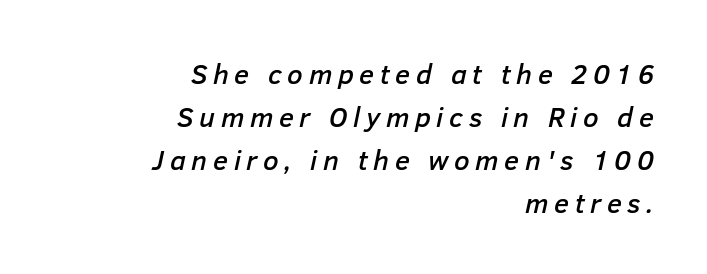
The image shows 28 px text type, italic (leaning right); set right-aligned, normal line spacing (1.53x), unusually wide letter spacing (+0.2 em), not underlined; low stroke contrast and a medium x-height.
